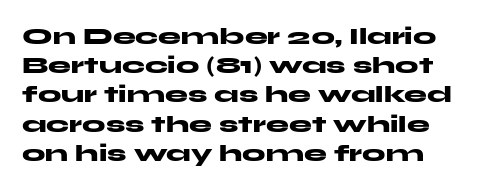
Is the block centered? No — it sits flush against the left margin. Strong, thick strokes mark this as bold type. Plain, unruled lines of type. Nothing unusual about the tracking: characters are spaced as the font intends. When letters stand straight like this, we call the style roman or upright. One glance says typical: line gaps are just what's usual.
